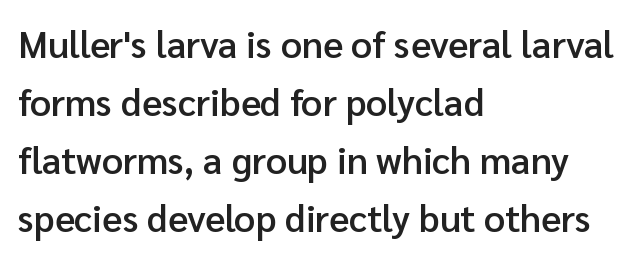
The image shows 37 px semibold sans-serif type, upright; set left-aligned, normal line spacing (1.57x), normal letter spacing, not underlined; low stroke contrast and a medium x-height.
